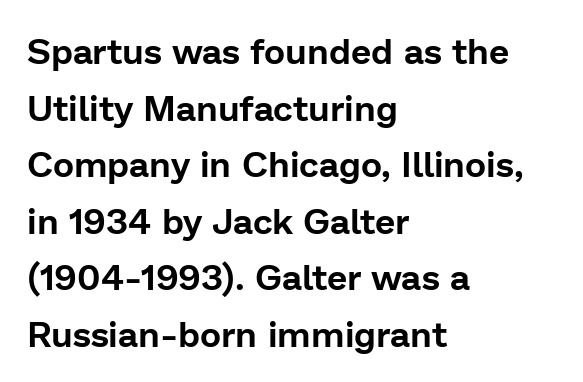
Note the varied advance widths — an 'i' is clearly narrower than an 'm'. The foot of each line stays bare and open. Check where the strokes stop: nothing finishes them off — pure sans. The lettering stays uniformly vertical, giving the passage a roman look. Spacing between characters is what you'd get straight out of the box. Leading matches the norm, producing a regular column.
